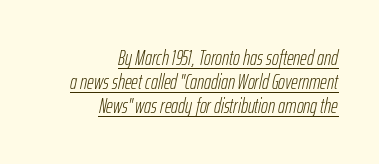
The image shows 21 px text type, italic (leaning right); set right-aligned, tight line spacing (1.14x), normal letter spacing, underlined.
